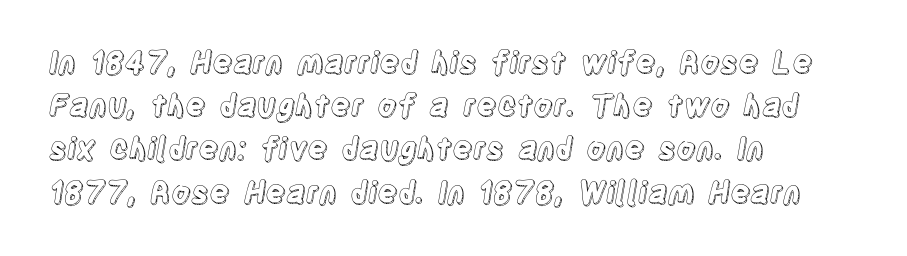
Q: Is the text italic (slanted)? A: Yes.
Q: Is the text underlined? A: No.
Q: How is the paragraph aligned? A: Left-aligned.
Q: Is the spacing between letters normal or unusually wide? A: Normal.
Q: Is the spacing between lines tight, normal or loose? A: Normal.
Q: Width (condensed, normal, or wide)? A: Condensed.
Q: x-height? A: Large.
Q: Monospaced? A: No.
